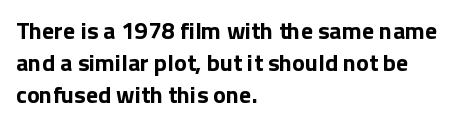
How are the letters spaced? Ordinarily, with no added tracking. Left-aligned paragraph, ragged on the right. The rows are spaced the way most documents space them. The glyphs are unaccompanied by any horizontal stroke below them. Weight check: bold — yes, fully. Ordinary non-slanted type is in use.
